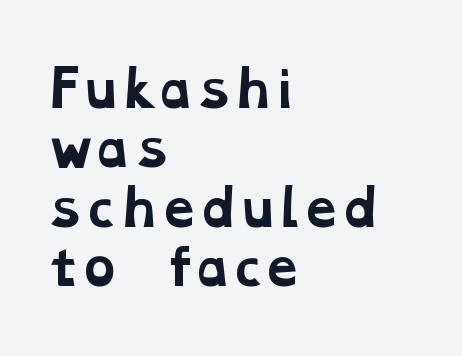
Q: Is the text bold? A: Yes.
Q: Is the typeface a serif or a sans-serif typeface? A: Serif.
Q: Is the text underlined? A: No.
Q: How is the paragraph aligned? A: Left-aligned.
Q: Is the spacing between letters normal or unusually wide? A: Normal.
Q: Width (condensed, normal, or wide)? A: Wide.
Q: Stroke contrast? A: Low.
Q: x-height? A: Medium.
Q: Monospaced? A: No.
